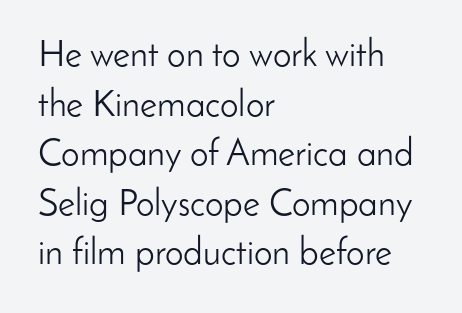
{"serif": "no", "italic": "no", "bold": "no", "weight": "light", "width": "normal", "stroke_contrast": "low", "x_height": "small", "monospaced": "no", "underline": "no", "align": "left", "line_spacing": "normal", "line_spacing_ratio": 1.34, "letter_spacing": "normal", "letter_spacing_em": 0.0, "glyph_px": 37}
